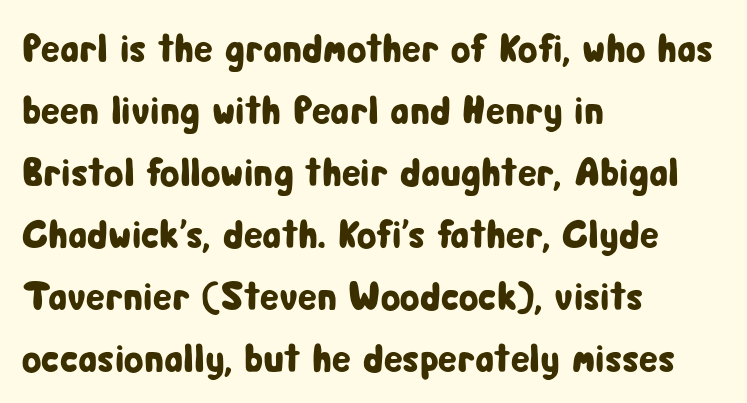
The rendering anchors every line to the left-hand side. Vertical spacing — default. The typography opts for an upright posture over an oblique one. Varying glyph widths throughout — classic text-font behaviour. Rule under the text: the space is simply empty.
